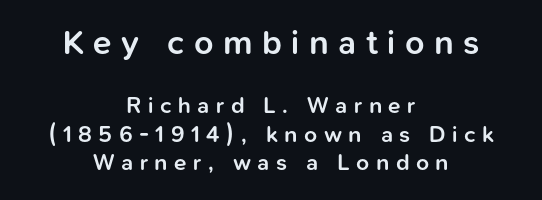
Q: Is the text bold? A: Semi-bold.
Q: Is the text italic (slanted)? A: No, it is upright.
Q: Is the typeface a serif or a sans-serif typeface? A: Sans-serif.
Q: Is the text underlined? A: No.
Q: How is the paragraph aligned? A: Centered.
Q: Is the spacing between letters normal or unusually wide? A: Unusually wide.
Q: Which block of text is set in a larger size, the first (top) or the second (bottom)? A: The first (top) one.
Q: Width (condensed, normal, or wide)? A: Normal.
Q: Stroke contrast? A: Low.
Q: x-height? A: Medium.
Q: Monospaced? A: No.
